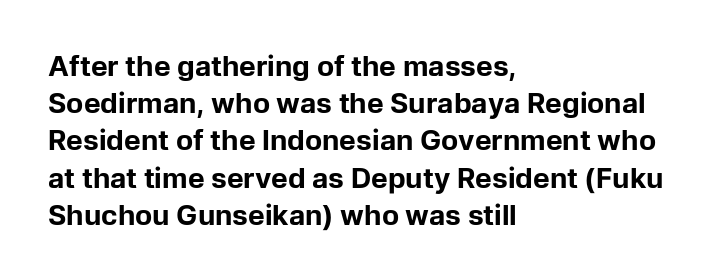
Q: Is the text bold? A: Yes.
Q: Is the text italic (slanted)? A: No, it is upright.
Q: Is the typeface a serif or a sans-serif typeface? A: Sans-serif.
Q: Is the text underlined? A: No.
Q: How is the paragraph aligned? A: Left-aligned.
Q: Is the spacing between letters normal or unusually wide? A: Normal.
Q: Is the spacing between lines tight, normal or loose? A: Normal.
Q: Width (condensed, normal, or wide)? A: Normal.
Q: Stroke contrast? A: Low.
Q: x-height? A: Medium.
Q: Monospaced? A: No.
